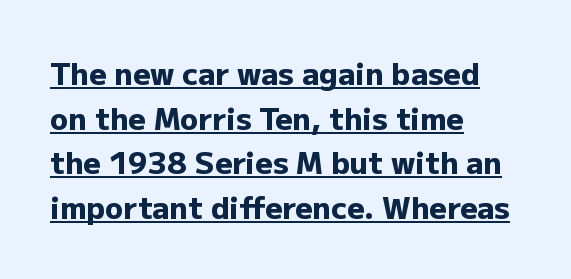
Q: Is the text bold? A: Yes.
Q: Is the text italic (slanted)? A: No, it is upright.
Q: Is the typeface a serif or a sans-serif typeface? A: Sans-serif.
Q: Is the text underlined? A: Yes.
Q: How is the paragraph aligned? A: Left-aligned.
Q: Is the spacing between letters normal or unusually wide? A: Normal.
Q: Is the spacing between lines tight, normal or loose? A: Normal.
Q: Width (condensed, normal, or wide)? A: Normal.
Q: Stroke contrast? A: Low.
Q: x-height? A: Medium.
Q: Monospaced? A: No.
